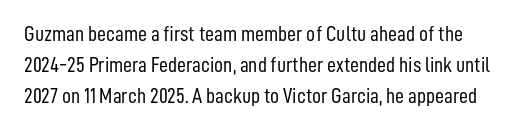
{"italic": "no", "bold": "no", "underline": "no", "line_spacing": "normal", "line_spacing_ratio": 1.42, "letter_spacing": "normal", "letter_spacing_em": 0.0, "glyph_px": 22}
